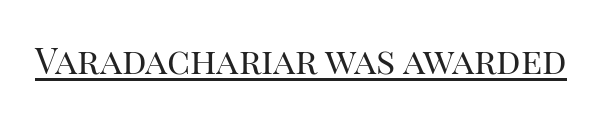
The image shows 36 px regular-weight serif type, upright; set normal letter spacing, underlined; high stroke contrast and a large x-height.
